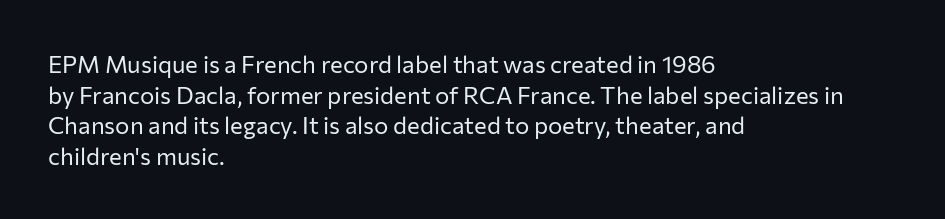
Q: Is the text bold? A: No.
Q: Is the text italic (slanted)? A: No, it is upright.
Q: Is the text underlined? A: No.
Q: How is the paragraph aligned? A: Left-aligned.
Q: Is the spacing between letters normal or unusually wide? A: Normal.
Q: Is the spacing between lines tight, normal or loose? A: Normal.
